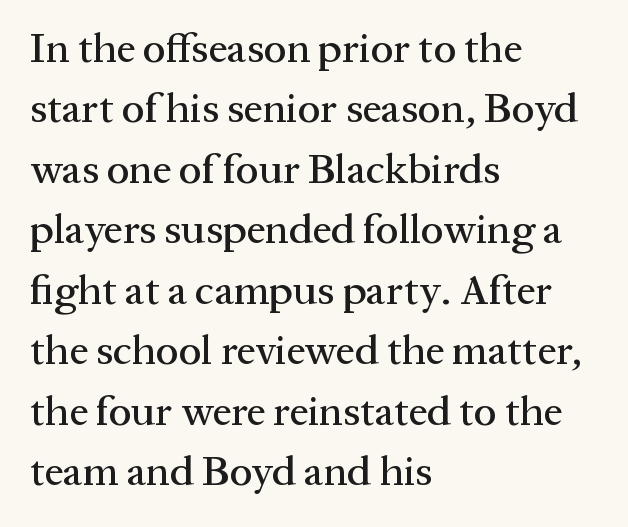
Q: Is the text italic (slanted)? A: No, it is upright.
Q: Is the typeface a serif or a sans-serif typeface? A: Serif.
Q: Is the text underlined? A: No.
Q: How is the paragraph aligned? A: Left-aligned.
Q: Is the spacing between letters normal or unusually wide? A: Normal.
Q: Is the spacing between lines tight, normal or loose? A: Normal.
Q: Width (condensed, normal, or wide)? A: Normal.
Q: Stroke contrast? A: Medium.
Q: x-height? A: Medium.
Q: Monospaced? A: No.
